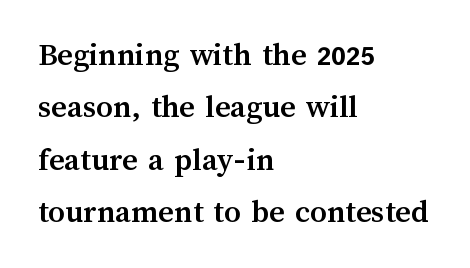
Teacher's note: observe the even left margin — that is flush-left alignment. Descender tails drop into unmarked territory. The face used here is proportionally spaced, like ordinary book or web type. Every stem runs plumb, perpendicular to the baseline.
